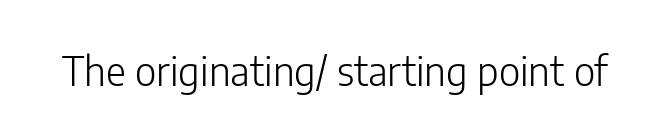
{"serif": "no", "italic": "no", "bold": "no", "weight": "light", "width": "normal", "stroke_contrast": "low", "x_height": "medium", "monospaced": "no", "underline": "no", "letter_spacing": "normal", "letter_spacing_em": 0.0, "glyph_px": 39}
